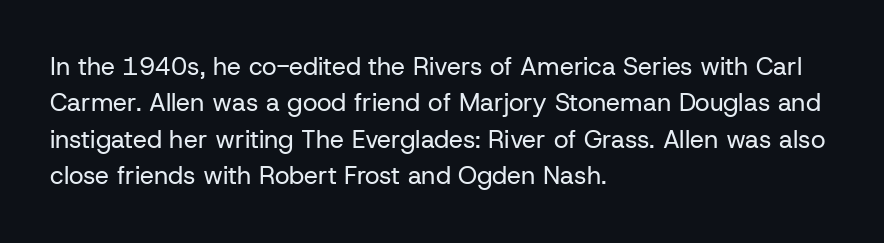
{"italic": "no", "bold": "no", "underline": "no", "align": "left", "line_spacing": "normal", "line_spacing_ratio": 1.46, "letter_spacing": "normal", "letter_spacing_em": 0.0, "glyph_px": 25}
